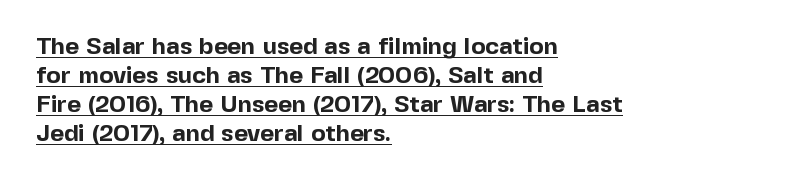
The rendered words wear a rule along their underside. Each line starts at the same left margin while the right side varies. The passage shown has conventional tracking throughout. Each glyph is drawn with heavy, bold strokes.
